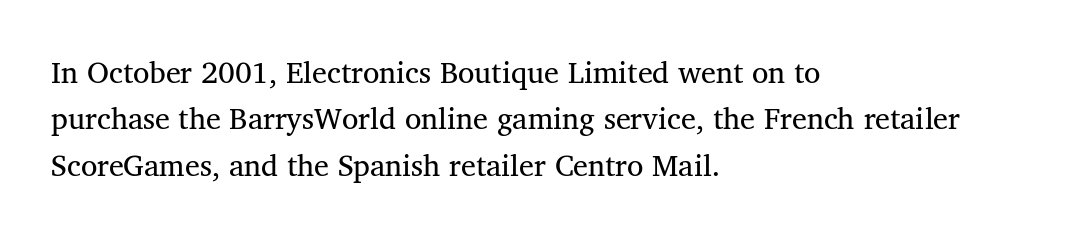
Alignment: flush left. This rendering employs a face with finishing strokes, i.e., a serif. Unbolded letterforms with no extra heft. Think of a printed novel: that variable character pitch is what you see here.
